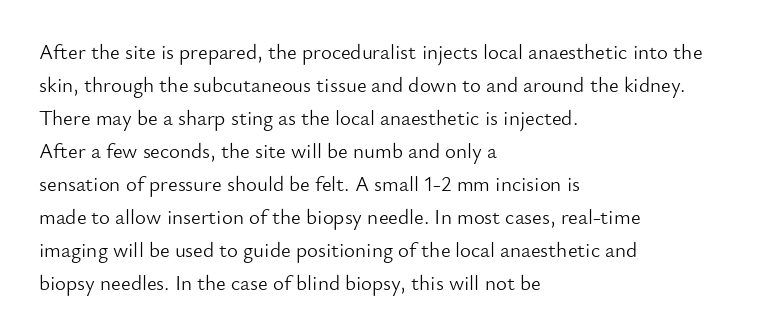
The image shows 21 px text type, upright; set left-aligned, normal line spacing (1.57x), normal letter spacing, not underlined.
